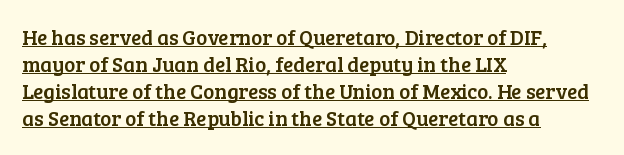
Q: Is the text italic (slanted)? A: No, it is upright.
Q: Is the text underlined? A: Yes.
Q: How is the paragraph aligned? A: Left-aligned.
Q: Is the spacing between letters normal or unusually wide? A: Normal.
Q: Is the spacing between lines tight, normal or loose? A: Normal.
